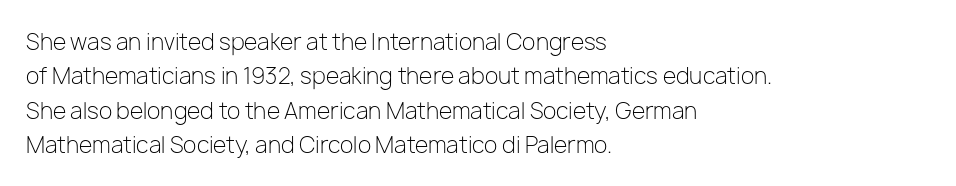
The specimen reads as upright at a glance. Is the stroke heavy? The answer is a plain regular-or-lighter. Clear beneath every line of the passage. Notice how descenders clear the ascenders below comfortably — that's standard leading.
